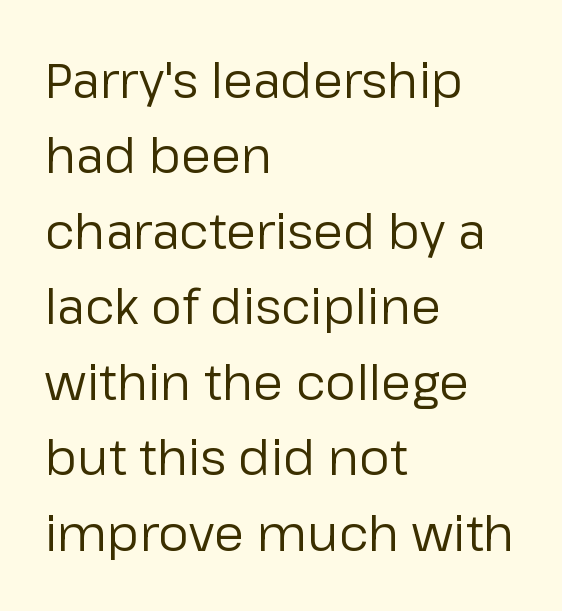
Weight class: somewhere from thin through regular. Each word holds together tightly as a unit, with standard inter-letter gaps. Note the varied advance widths — an 'i' is clearly narrower than an 'm'. Nobody drew a line under any word here. The space between consecutive lines is moderate. Left-aligned paragraph, ragged on the right.
